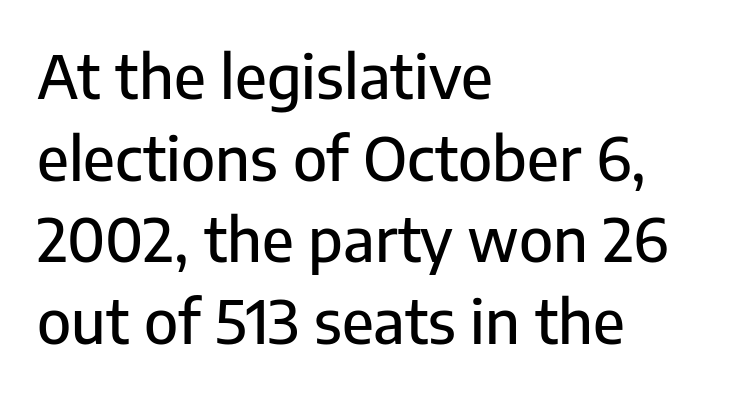
Q: Is the text italic (slanted)? A: No, it is upright.
Q: Is the typeface a serif or a sans-serif typeface? A: Sans-serif.
Q: Is the text underlined? A: No.
Q: How is the paragraph aligned? A: Left-aligned.
Q: Is the spacing between letters normal or unusually wide? A: Normal.
Q: Is the spacing between lines tight, normal or loose? A: Normal.
Q: Width (condensed, normal, or wide)? A: Normal.
Q: Stroke contrast? A: Low.
Q: x-height? A: Medium.
Q: Monospaced? A: No.
